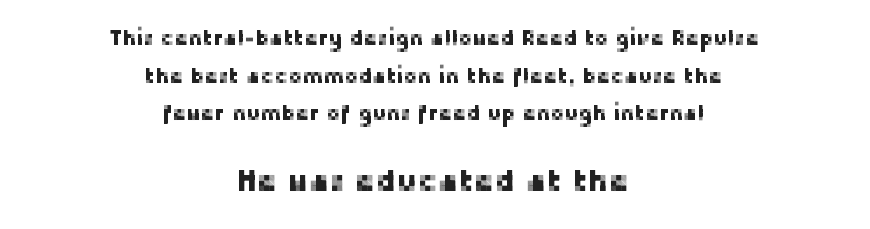
The image shows 31 px sans-serif type, upright; set centered, line spacing 1.79x, normal letter spacing, not underlined; the second (bottom) block is 1.48x larger; low stroke contrast and a medium x-height.
